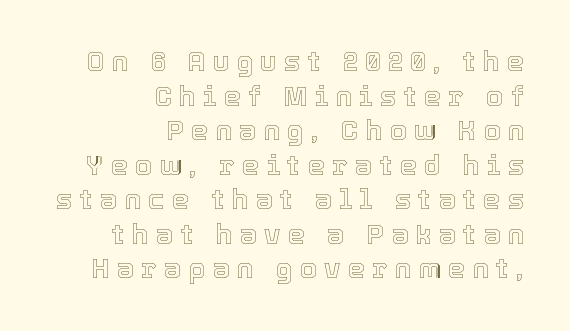
The horizontal fit of the characters is loose and conspicuously gappy. Every row of glyphs terminates at an identical x-position on the right. Check under the words: just untouched page. Evenly set lines give the paragraph a standard silhouette.
